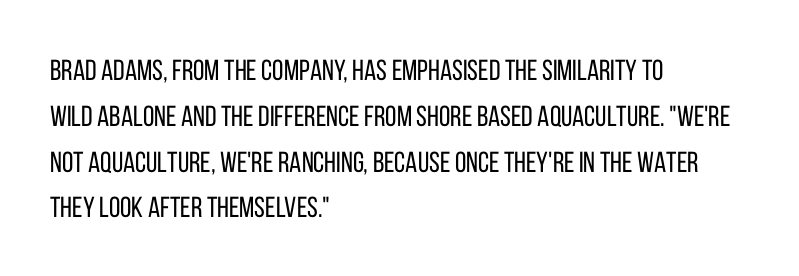
Q: Is the text bold? A: No.
Q: Is the text italic (slanted)? A: No, it is upright.
Q: Is the typeface a serif or a sans-serif typeface? A: Sans-serif.
Q: Is the text underlined? A: No.
Q: How is the paragraph aligned? A: Left-aligned.
Q: Is the spacing between letters normal or unusually wide? A: Normal.
Q: Is the spacing between lines tight, normal or loose? A: Normal.
Q: Width (condensed, normal, or wide)? A: Condensed.
Q: Stroke contrast? A: Low.
Q: x-height? A: Large.
Q: Monospaced? A: No.
